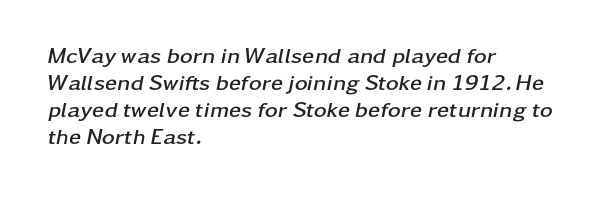
The image shows 22 px bold type, italic (leaning right); set left-aligned, line spacing 1.22x, normal letter spacing, not underlined.
